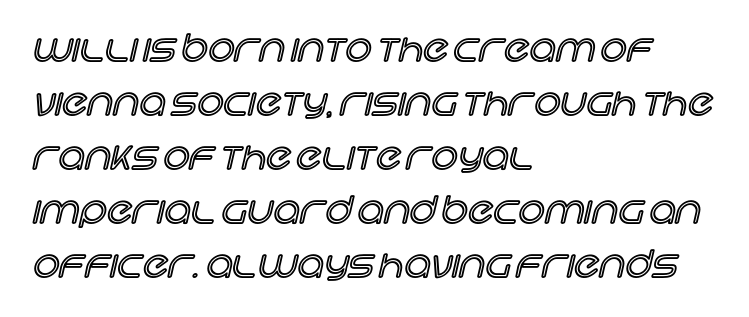
{"width": "normal", "x_height": "large", "monospaced": "no", "underline": "no", "align": "left", "line_spacing": "normal", "line_spacing_ratio": 1.46, "letter_spacing": "normal", "letter_spacing_em": 0.0, "glyph_px": 37}
